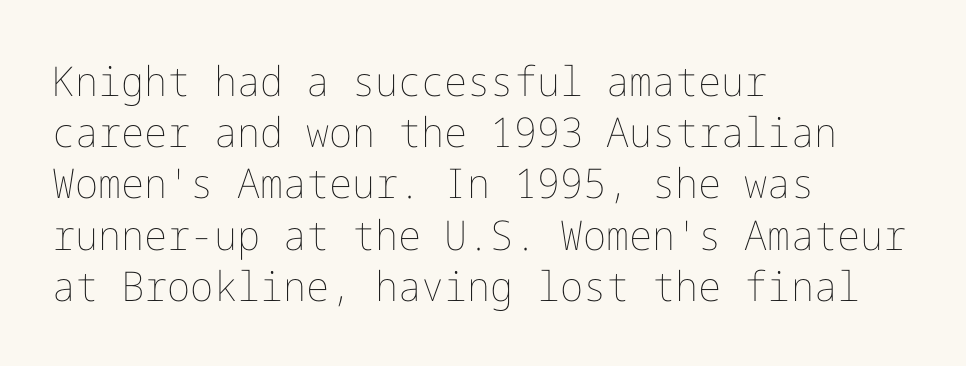
The image shows 41 px thin type, upright; set left-aligned, normal line spacing (1.25x), normal letter spacing, not underlined; low stroke contrast and a medium x-height.
